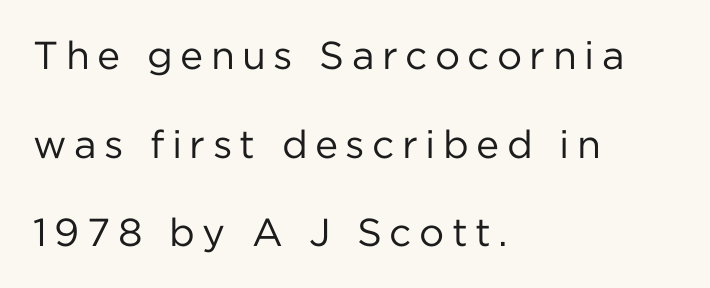
{"serif": "no", "italic": "no", "bold": "no", "weight": "regular", "width": "normal", "stroke_contrast": "low", "x_height": "medium", "monospaced": "no", "underline": "no", "align": "left", "line_spacing": "loose", "line_spacing_ratio": 2.27, "glyph_px": 39}
